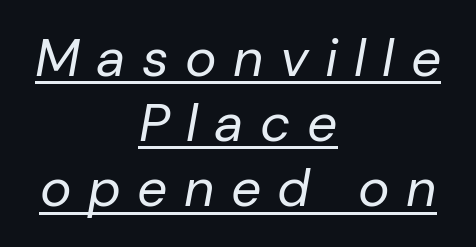
Q: Is the text bold? A: No.
Q: Is the text italic (slanted)? A: Yes, it leans right by about 10 degrees.
Q: Is the text underlined? A: Yes.
Q: How is the paragraph aligned? A: Centered.
Q: Is the spacing between letters normal or unusually wide? A: Unusually wide.
Q: Width (condensed, normal, or wide)? A: Normal.
Q: Stroke contrast? A: Low.
Q: x-height? A: Medium.
Q: Monospaced? A: No.
